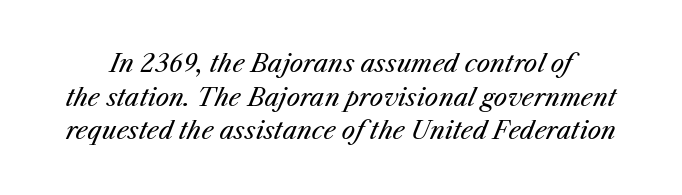
Standard letterfit; no display-style spreading of the glyphs. The vertical gap from one line to the next is medium. Italic: yes, the glyphs are oblique. Nobody drew a line under any word here. Stroke mass is kept to a normal reading level or below.
